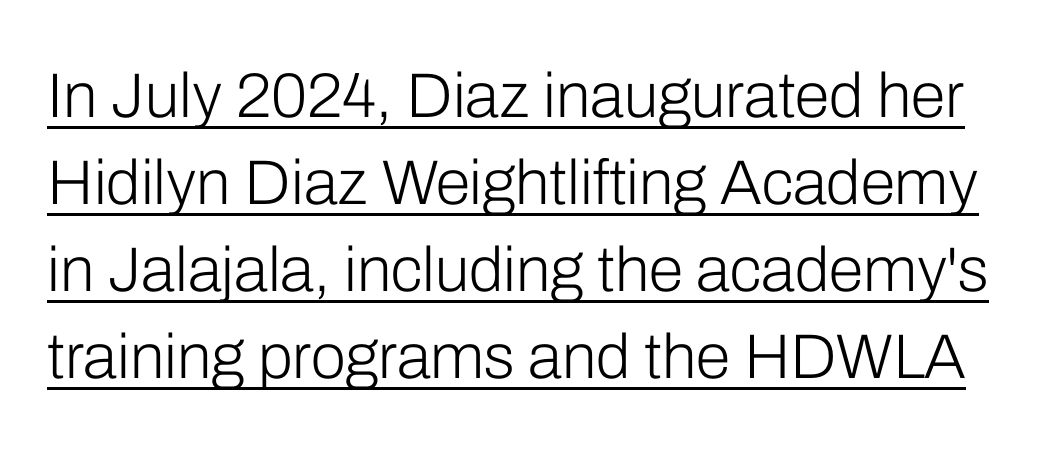
{"serif": "no", "italic": "no", "bold": "no", "weight": "light", "width": "normal", "stroke_contrast": "low", "x_height": "medium", "monospaced": "no", "underline": "yes", "line_spacing": "normal", "line_spacing_ratio": 1.38, "letter_spacing": "normal", "letter_spacing_em": 0.0, "glyph_px": 63}
